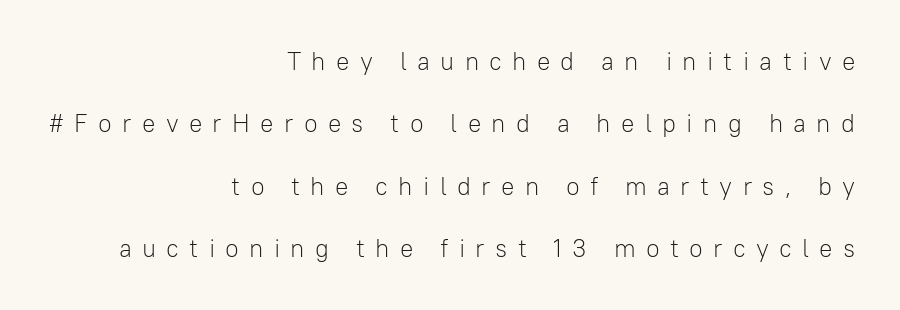
Q: Is the text bold? A: No.
Q: Is the text italic (slanted)? A: No, it is upright.
Q: Is the text underlined? A: No.
Q: How is the paragraph aligned? A: Right-aligned.
Q: Is the spacing between letters normal or unusually wide? A: Unusually wide.
Q: Is the spacing between lines tight, normal or loose? A: Loose.
